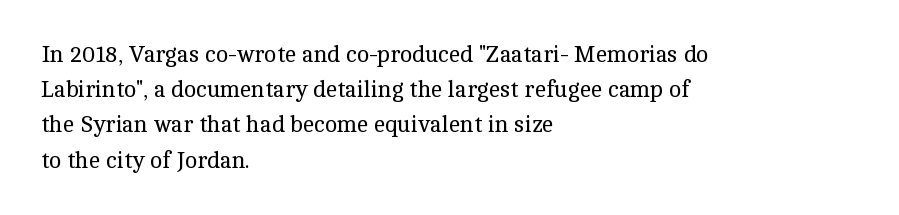
Q: Is the text bold? A: No.
Q: Is the text italic (slanted)? A: No, it is upright.
Q: Is the text underlined? A: No.
Q: How is the paragraph aligned? A: Left-aligned.
Q: Is the spacing between letters normal or unusually wide? A: Normal.
Q: Is the spacing between lines tight, normal or loose? A: Normal.
